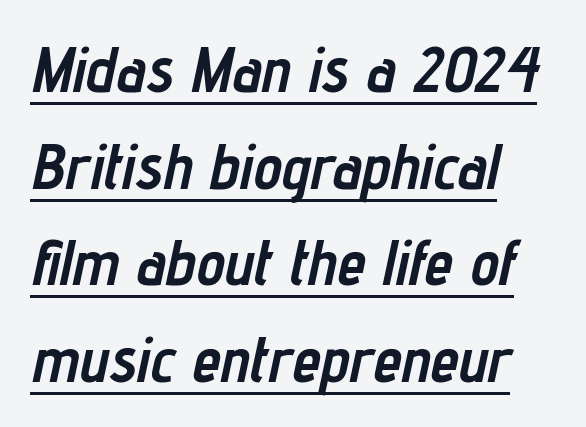
{"italic": "yes", "lean": "right", "slant_degrees": 12, "bold": "yes", "weight": "semibold", "width": "condensed", "stroke_contrast": "low", "x_height": "medium", "monospaced": "no", "underline": "yes", "align": "left", "line_spacing": "normal", "line_spacing_ratio": 1.51, "letter_spacing": "normal", "letter_spacing_em": 0.0, "glyph_px": 64}
